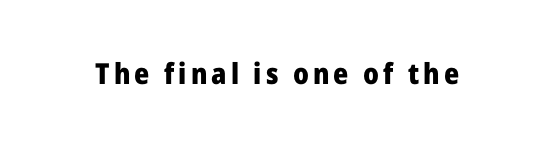
Type without underlining. Are there feet on the stems? There aren't — it's a sans. These lines are rendered in a variable-pitch font. Notice how thick the strokes are: this is what a full bold looks like.
